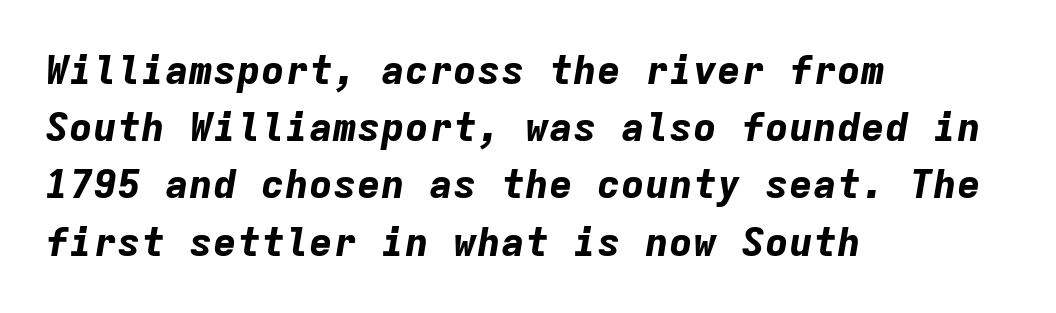
The image shows 40 px bold type, italic (leaning right), monospaced; set left-aligned, normal line spacing (1.43x), normal letter spacing, not underlined; low stroke contrast and a medium x-height.
